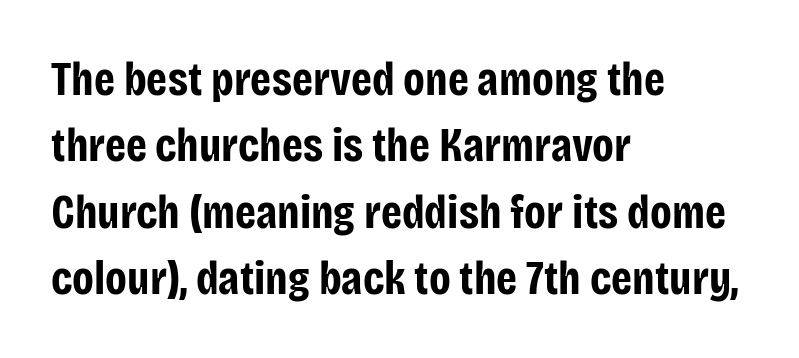
The horizontal fit of the characters is conventional and even. This rendering uses left alignment, leaving the right contour irregular. Tall strokes in this sample are plumb rather than angled. This sample keeps an unexceptional amount of space between lines. The letters advance in unequal steps, a hallmark of proportional type. Compared with an ordinary text face, these strokes are far heavier — a full bold.
